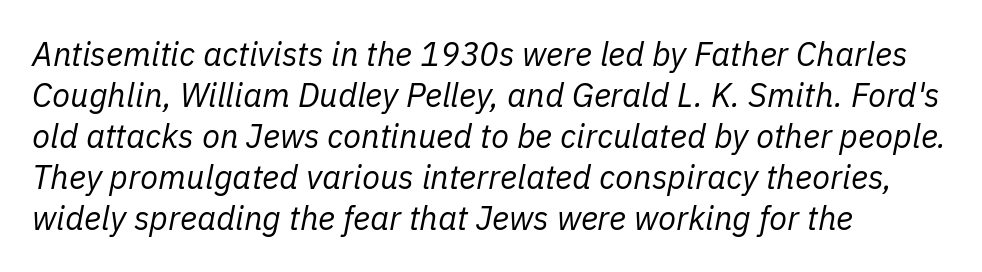
The image shows 33 px regular-weight type, italic (leaning right); set left-aligned, line spacing 1.24x, normal letter spacing, not underlined; low stroke contrast and a medium x-height.
